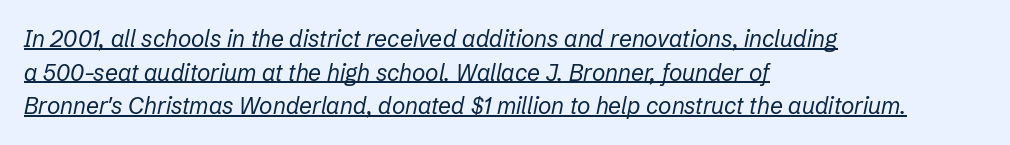
The image shows 23 px text type, italic (leaning right); set left-aligned, normal line spacing (1.46x), normal letter spacing, underlined.
